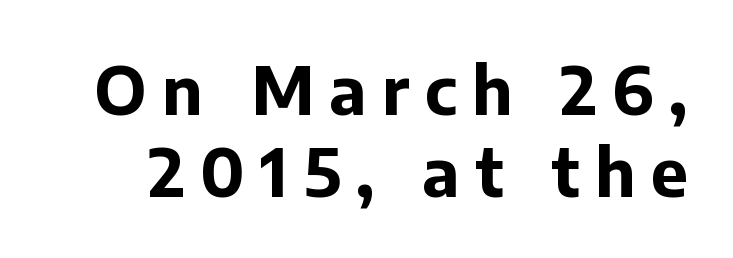
{"serif": "no", "italic": "no", "bold": "yes", "weight": "bold", "width": "normal", "stroke_contrast": "low", "x_height": "medium", "monospaced": "no", "underline": "no", "line_spacing_ratio": 1.23, "letter_spacing": "wide", "letter_spacing_em": 0.23, "glyph_px": 67}
